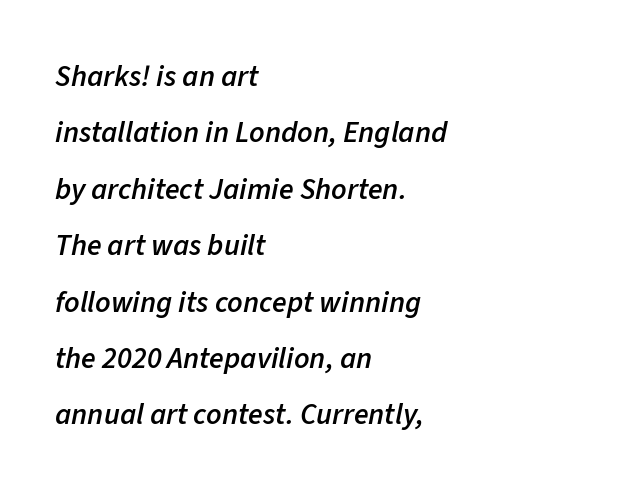
{"italic": "yes", "lean": "right", "slant_degrees": 11, "bold": "semi", "weight": "semibold", "width": "normal", "stroke_contrast": "low", "x_height": "medium", "monospaced": "no", "underline": "no", "align": "left", "line_spacing_ratio": 1.88, "letter_spacing": "normal", "letter_spacing_em": 0.0, "glyph_px": 30}
